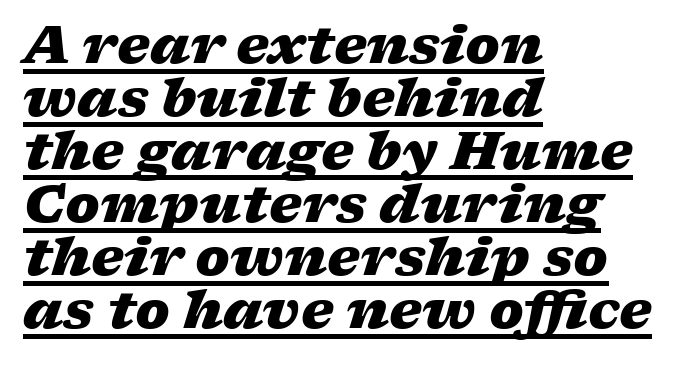
Q: Is the text bold? A: Yes.
Q: Is the text italic (slanted)? A: Yes, it leans right by about 17 degrees.
Q: Is the text underlined? A: Yes.
Q: How is the paragraph aligned? A: Left-aligned.
Q: Is the spacing between letters normal or unusually wide? A: Normal.
Q: Is the spacing between lines tight, normal or loose? A: Tight.
Q: Width (condensed, normal, or wide)? A: Wide.
Q: Stroke contrast? A: Low.
Q: x-height? A: Medium.
Q: Monospaced? A: No.
